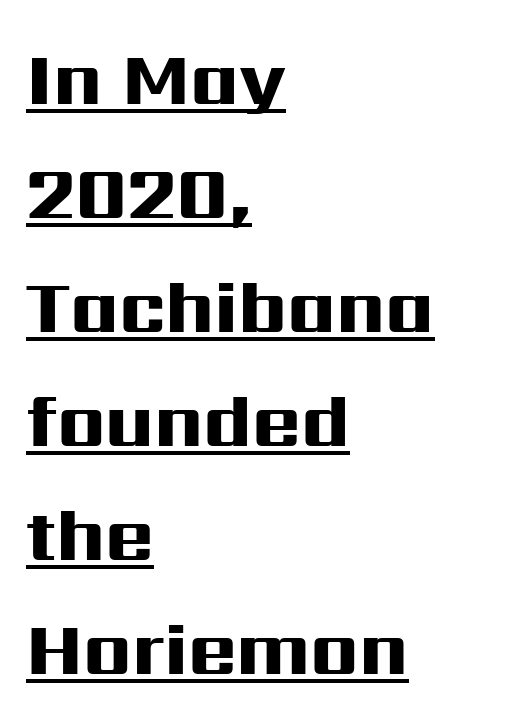
{"serif": "no", "italic": "no", "bold": "yes", "weight": "heavy", "width": "wide", "stroke_contrast": "high", "x_height": "medium", "monospaced": "no", "underline": "yes", "align": "left", "line_spacing": "normal", "line_spacing_ratio": 1.54, "letter_spacing": "normal", "letter_spacing_em": 0.0, "glyph_px": 74}
